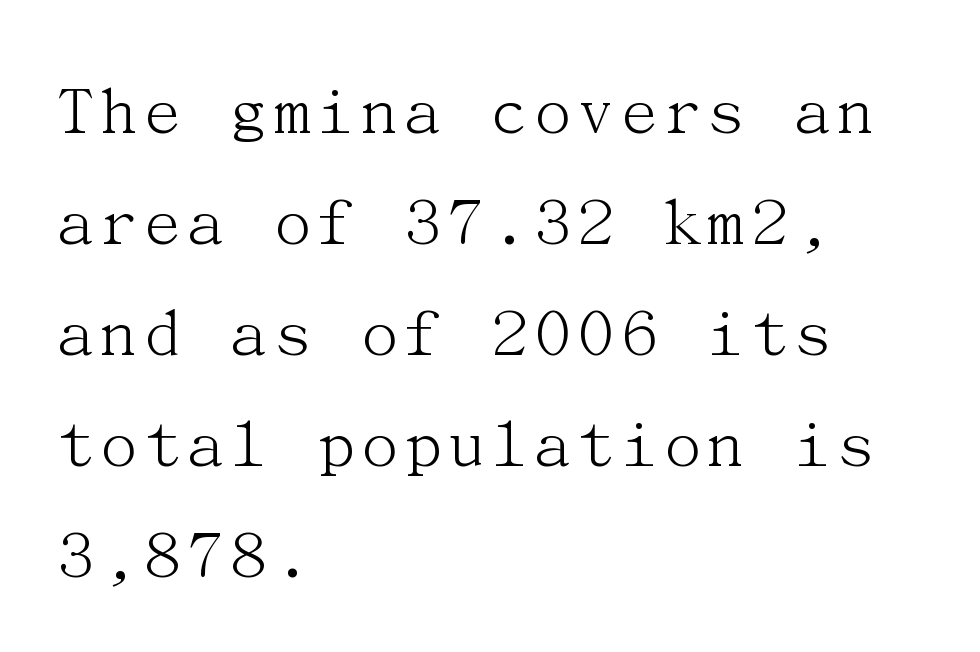
The image shows 74 px light serif type, upright; set left-aligned, normal line spacing (1.5x), normal letter spacing, not underlined; medium stroke contrast and a medium x-height.
